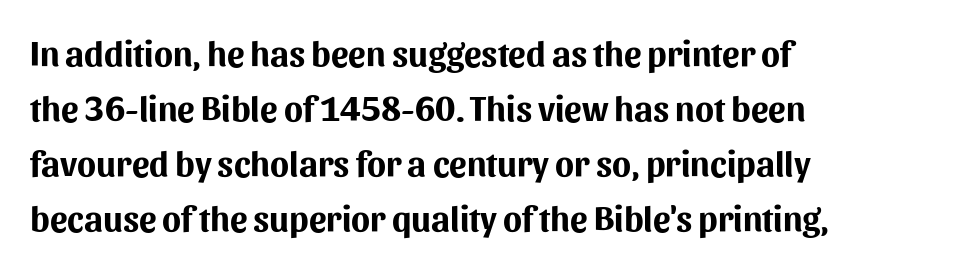
Do the characters align in a grid? No, the font is proportional. Its strokes are broad and dark, the hallmark of bold type. Line beginnings align vertically; line endings do not. The foot of each line stays bare and open. This is the regular roman posture of the typeface. Nobody touched the tracking dial on this one.
